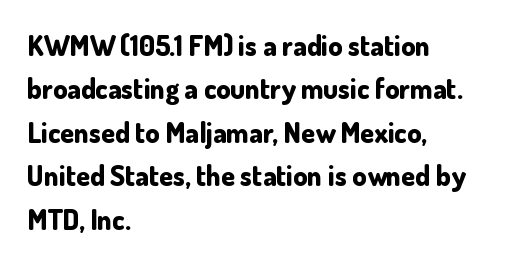
{"serif": "no", "italic": "no", "bold": "yes", "weight": "bold", "width": "normal", "stroke_contrast": "low", "x_height": "small", "monospaced": "no", "underline": "no", "align": "left", "line_spacing": "normal", "line_spacing_ratio": 1.55, "letter_spacing": "normal", "letter_spacing_em": 0.0, "glyph_px": 28}
